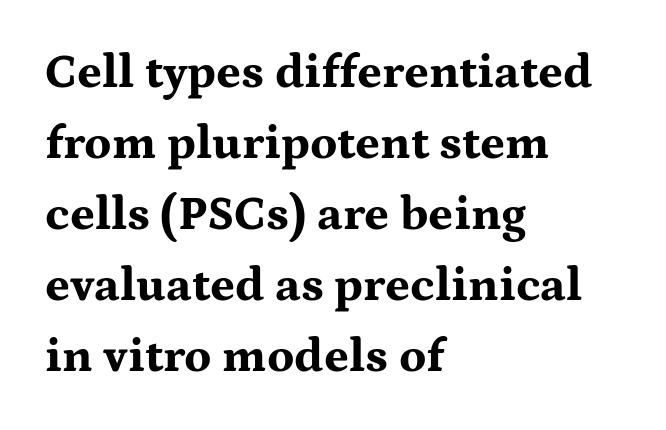
The image shows 48 px bold, wide serif type, upright; set left-aligned, normal line spacing (1.48x), normal letter spacing, not underlined; medium stroke contrast and a medium x-height.
